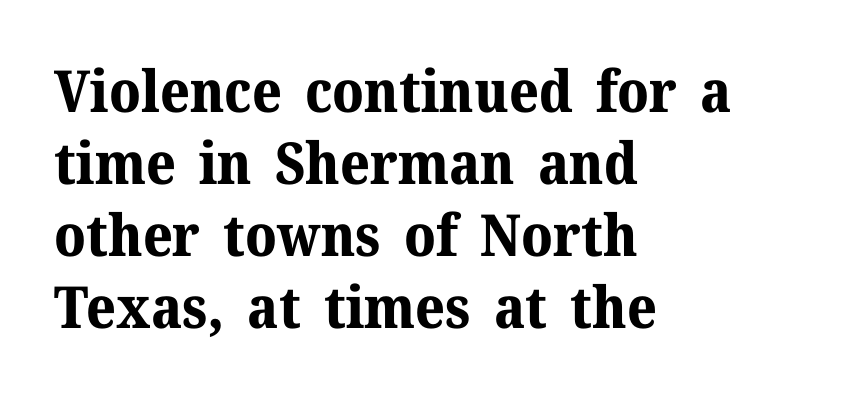
{"serif": "yes", "italic": "no", "bold": "yes", "weight": "bold", "width": "normal", "stroke_contrast": "medium", "x_height": "medium", "monospaced": "no", "underline": "no", "align": "left", "line_spacing_ratio": 1.24, "letter_spacing": "normal", "letter_spacing_em": 0.0, "glyph_px": 58}
